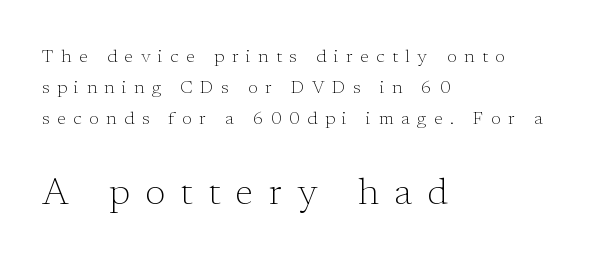
The image shows 37 px light serif type, upright; set left-aligned, line spacing 1.72x, unusually wide letter spacing (+0.42 em), not underlined; the second (bottom) block is 2.06x larger; low stroke contrast and a medium x-height.
